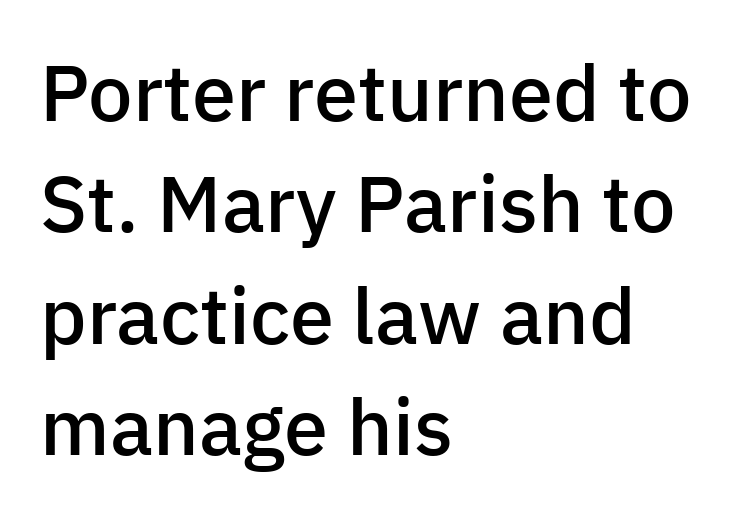
This rendering employs a face without finishing strokes, i.e., a sans-serif. The rendering keeps characters at their native spacing. Layout note: lines flush left. Weight check: semibold — heavier than regular, not quite bold. Here the designer chose a conventional face with non-uniform glyph widths. Check under the words: just untouched page.
